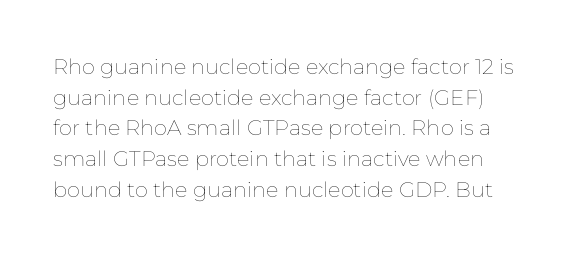
{"italic": "no", "bold": "no", "underline": "no", "line_spacing": "normal", "line_spacing_ratio": 1.46, "letter_spacing": "normal", "letter_spacing_em": 0.0, "glyph_px": 21}
